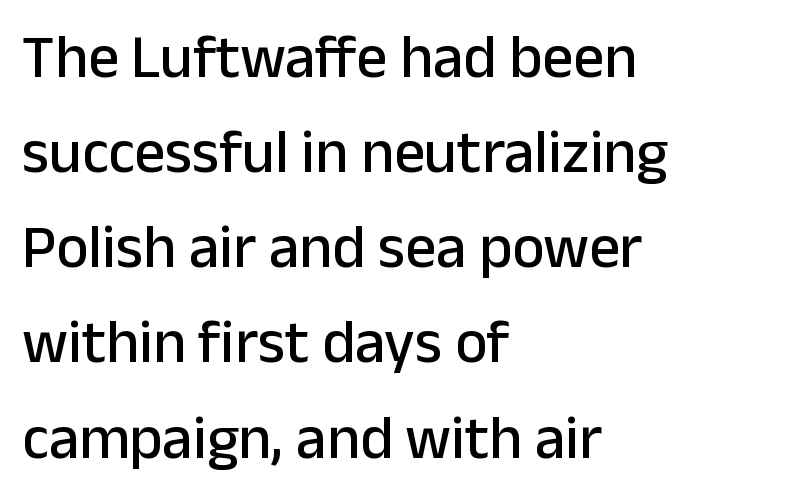
Glance below the letters and you will spot only blank space. The letters advance in unequal steps, a hallmark of proportional type. Regarding leading, the lines here are spaced in the standard way. This rendering uses left alignment, leaving the right contour irregular.
